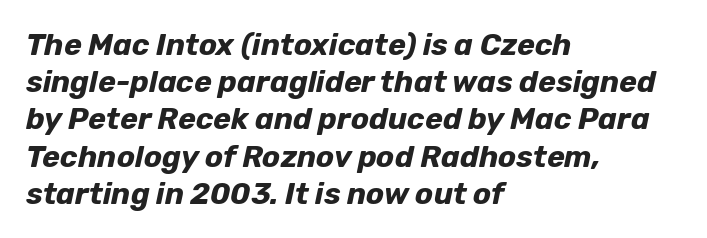
The image shows 30 px bold type, italic (leaning right); set left-aligned, line spacing 1.24x, normal letter spacing, not underlined; low stroke contrast and a medium x-height.
